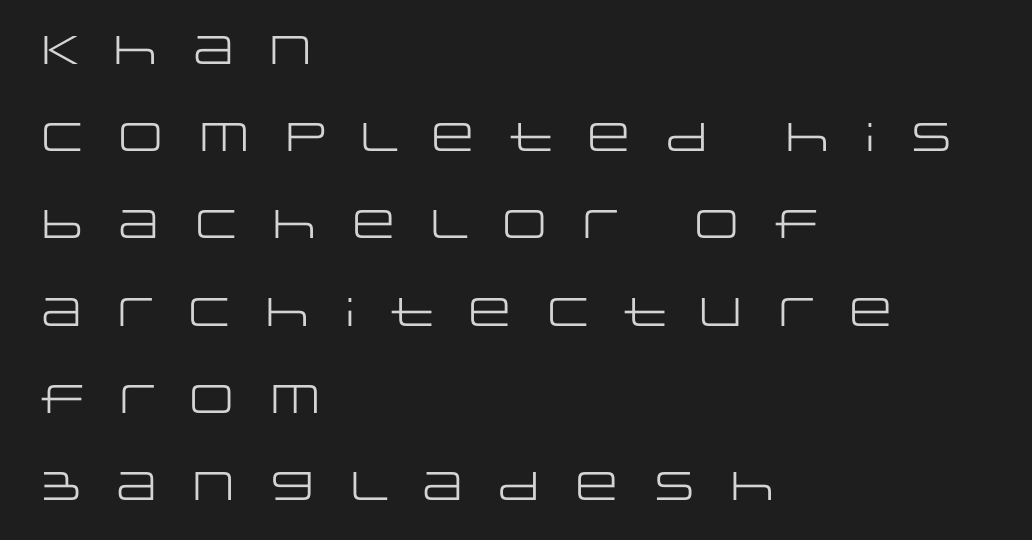
{"serif": "no", "italic": "no", "bold": "no", "weight": "regular", "width": "wide", "stroke_contrast": "low", "x_height": "large", "monospaced": "no", "underline": "no", "align": "left", "line_spacing": "loose", "line_spacing_ratio": 2.18, "letter_spacing": "wide", "letter_spacing_em": 0.45, "glyph_px": 40}
